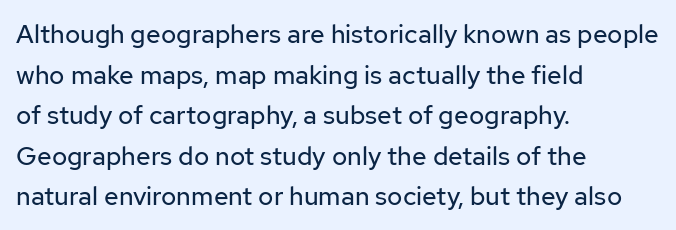
The zone under the glyphs is completely vacant. Letters have the restrained weight of plain body copy at most. Line beginnings align vertically; line endings do not. The gaps between neighbouring characters are ordinary and unremarkable.
